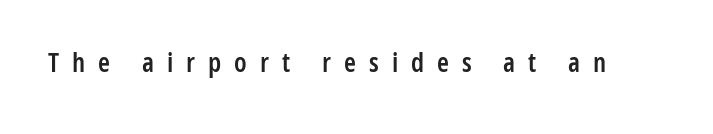
The image shows 27 px text type, upright; set unusually wide letter spacing (+0.48 em), not underlined.
